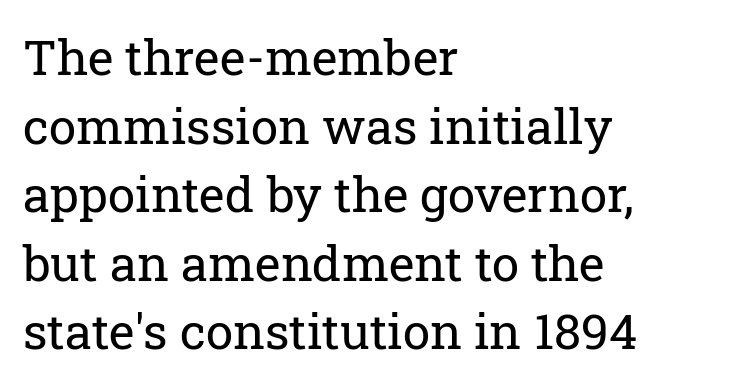
The image shows 49 px regular-weight serif type, upright; set left-aligned, normal line spacing (1.4x), normal letter spacing, not underlined; low stroke contrast and a medium x-height.
